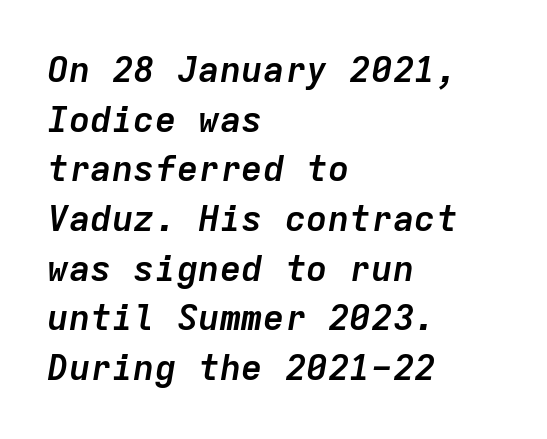
{"italic": "yes", "lean": "right", "slant_degrees": 9, "bold": "yes", "weight": "semibold", "width": "normal", "stroke_contrast": "low", "x_height": "medium", "monospaced": "yes", "underline": "no", "align": "left", "line_spacing": "normal", "line_spacing_ratio": 1.38, "letter_spacing": "normal", "letter_spacing_em": 0.0, "glyph_px": 36}
